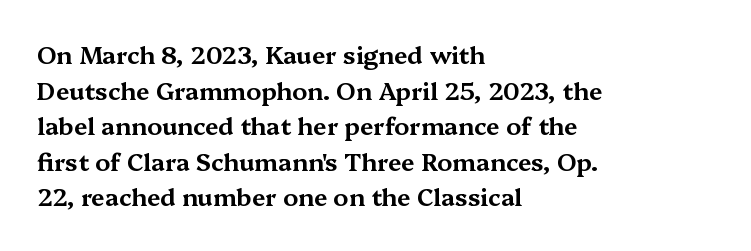
The image shows 24 px text type, upright; set left-aligned, normal line spacing (1.48x), normal letter spacing, not underlined.
